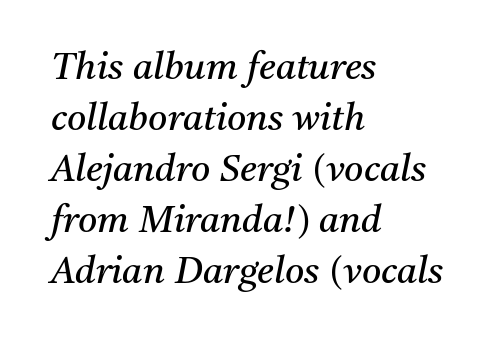
{"serif": "yes", "italic": "yes", "lean": "right", "slant_degrees": 11, "bold": "no", "weight": "regular", "width": "normal", "stroke_contrast": "medium", "x_height": "medium", "monospaced": "no", "underline": "no", "align": "left", "line_spacing": "normal", "line_spacing_ratio": 1.38, "letter_spacing": "normal", "letter_spacing_em": 0.0, "glyph_px": 37}
